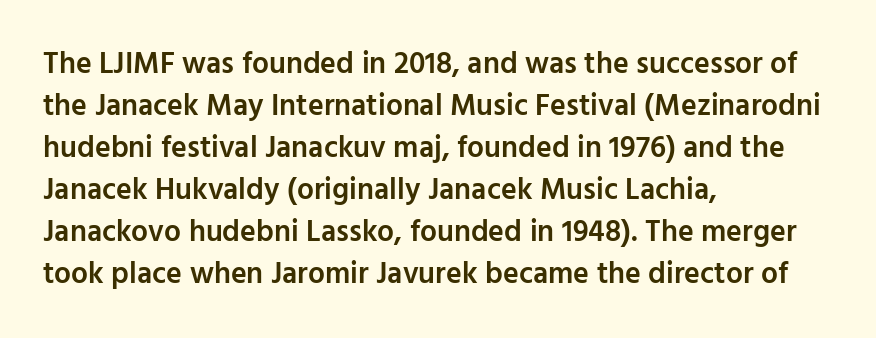
Q: Is the text bold? A: Semi-bold.
Q: Is the text italic (slanted)? A: No, it is upright.
Q: Is the typeface a serif or a sans-serif typeface? A: Sans-serif.
Q: Is the text underlined? A: No.
Q: How is the paragraph aligned? A: Left-aligned.
Q: Is the spacing between letters normal or unusually wide? A: Normal.
Q: Is the spacing between lines tight, normal or loose? A: Normal.
Q: Width (condensed, normal, or wide)? A: Normal.
Q: Stroke contrast? A: Low.
Q: x-height? A: Medium.
Q: Monospaced? A: No.
